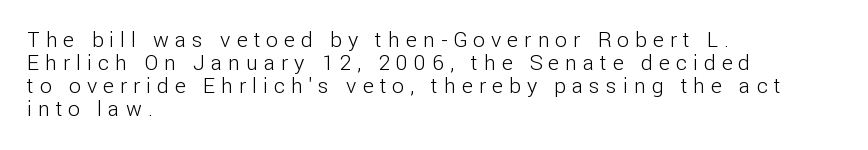
This is roman type, the default non-slanted kind. Honestly, the rows look squashed on top of each other. Only glyphs here, with clear space below each row. Compared with a centered layout, this one pins lines to the left instead. A light-to-regular cut is what we see here.
